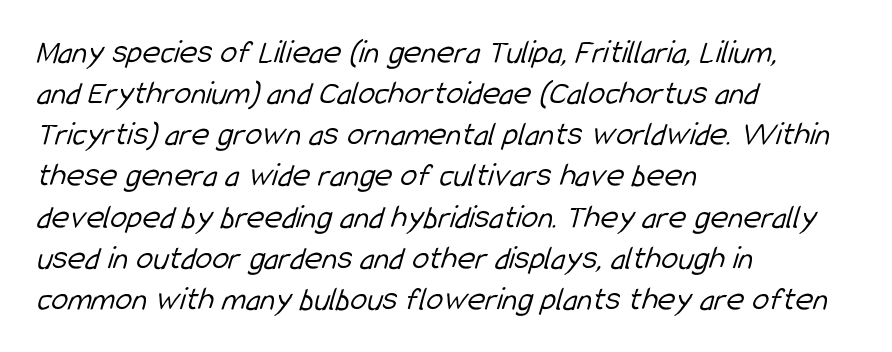
Q: Is the text bold? A: No.
Q: Is the typeface a serif or a sans-serif typeface? A: Sans-serif.
Q: Is the text underlined? A: No.
Q: How is the paragraph aligned? A: Left-aligned.
Q: Is the spacing between letters normal or unusually wide? A: Normal.
Q: Width (condensed, normal, or wide)? A: Condensed.
Q: Stroke contrast? A: Low.
Q: x-height? A: Medium.
Q: Monospaced? A: No.
